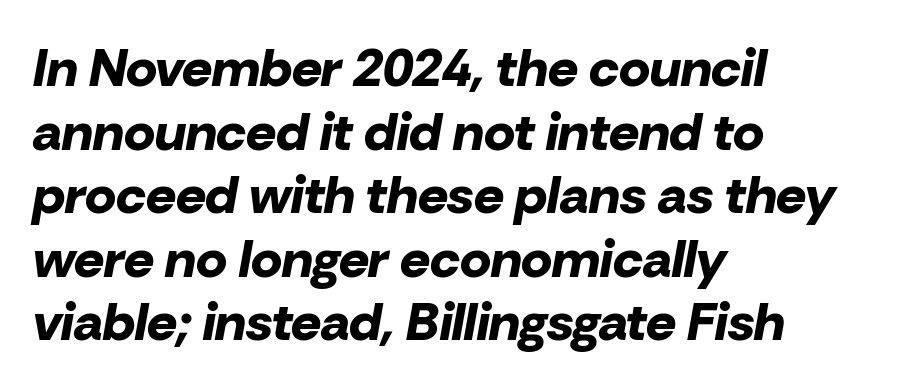
The image shows 53 px bold type, italic (leaning right); set left-aligned, line spacing 1.2x, normal letter spacing, not underlined; low stroke contrast and a medium x-height.
